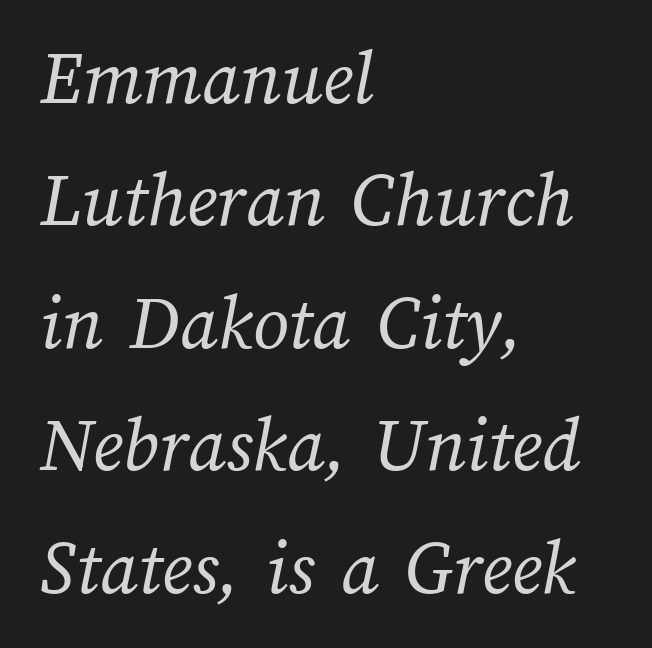
The image shows 79 px regular-weight type; set left-aligned, normal line spacing (1.55x), normal letter spacing, not underlined; medium stroke contrast and a medium x-height.
